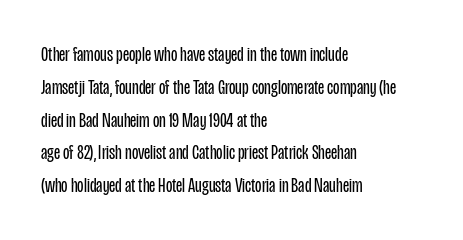
The image shows 21 px text type, upright; set left-aligned, normal line spacing (1.56x), normal letter spacing, not underlined.
